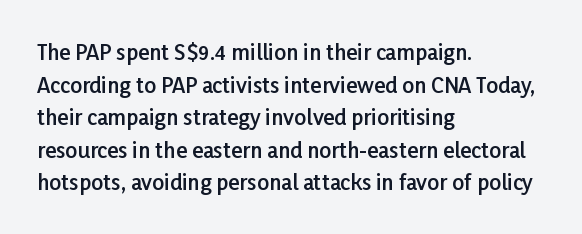
{"italic": "no", "bold": "semi", "underline": "no", "align": "left", "line_spacing": "normal", "line_spacing_ratio": 1.55, "letter_spacing": "normal", "letter_spacing_em": 0.0, "glyph_px": 21}
